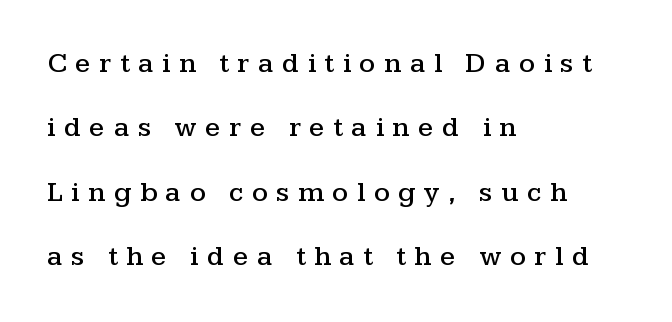
{"serif": "yes", "italic": "no", "width": "wide", "stroke_contrast": "medium", "x_height": "medium", "monospaced": "no", "underline": "no", "align": "left", "line_spacing": "loose", "line_spacing_ratio": 2.3, "letter_spacing": "wide", "letter_spacing_em": 0.31, "glyph_px": 28}
